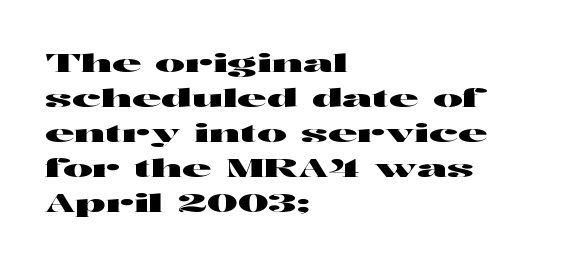
The rendering uses a moderate line-height, typical for paragraphs. A typesetter would call this zero additional tracking. Teacher's note: observe the even left margin — that is flush-left alignment. The string is rendered with underlining switched off. Posture: straight, roman, zero tilt.
